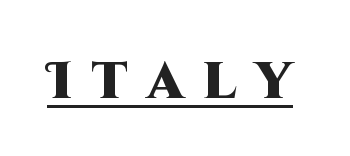
The type is letterspaced generously, with wide tracking. Unlike a traditional serif, this face leaves its strokes unadorned. The face used here appears with an underline applied. Stroke thickness is high; the sample reads as a true bold.
